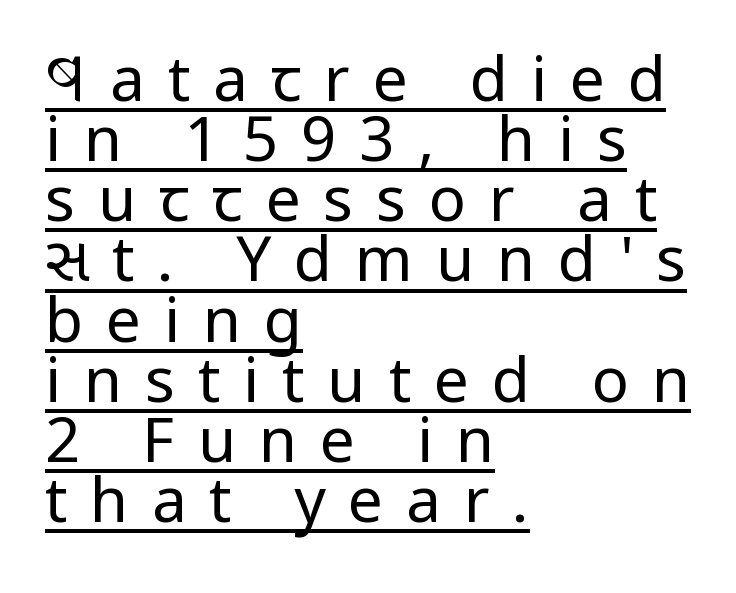
A rule runs beneath these lines of type. Do the characters align in a grid? No, the font is proportional. The font sits on the lighter half of the weight spectrum, regular included. Does extra space separate the letters? Yes, quite a lot of it. Horizontal bands of white between lines are thin slivers.
